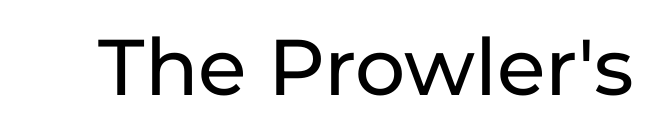
Q: Is the text italic (slanted)? A: No, it is upright.
Q: Is the typeface a serif or a sans-serif typeface? A: Sans-serif.
Q: Is the text underlined? A: No.
Q: Is the spacing between letters normal or unusually wide? A: Normal.
Q: Width (condensed, normal, or wide)? A: Normal.
Q: Stroke contrast? A: Low.
Q: x-height? A: Medium.
Q: Monospaced? A: No.
